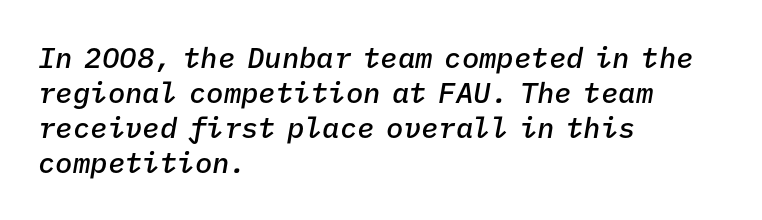
The image shows 29 px semibold type, italic (leaning right), monospaced; set left-aligned, line spacing 1.21x, normal letter spacing, not underlined; low stroke contrast and a medium x-height.
